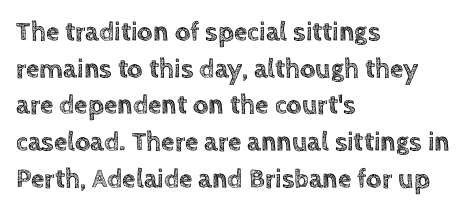
The image shows 27 px text type, upright; set left-aligned, normal line spacing (1.36x), normal letter spacing, not underlined.
